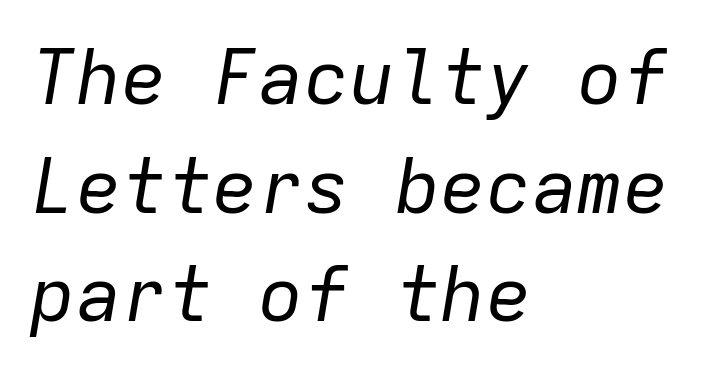
{"italic": "yes", "lean": "right", "slant_degrees": 9, "bold": "no", "weight": "regular", "width": "normal", "stroke_contrast": "low", "x_height": "medium", "monospaced": "yes", "underline": "no", "align": "left", "line_spacing": "normal", "line_spacing_ratio": 1.43, "letter_spacing": "normal", "letter_spacing_em": 0.0, "glyph_px": 76}
